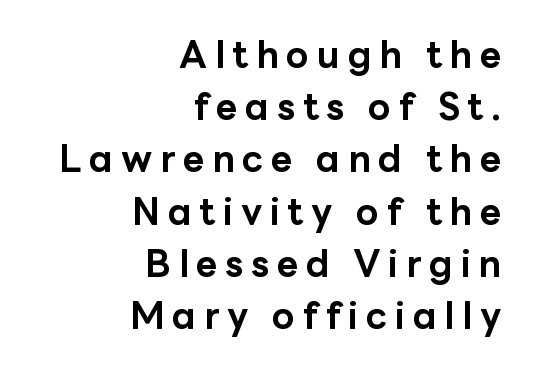
Bold? Absolutely — the strokes are thick and heavy. A typesetter would call this proportional, since set widths differ per character. Casual observation: everything's shoved over to the right. Descenders are the only things crossing below the line. The font family rendered here belongs to the sans-serif group.
